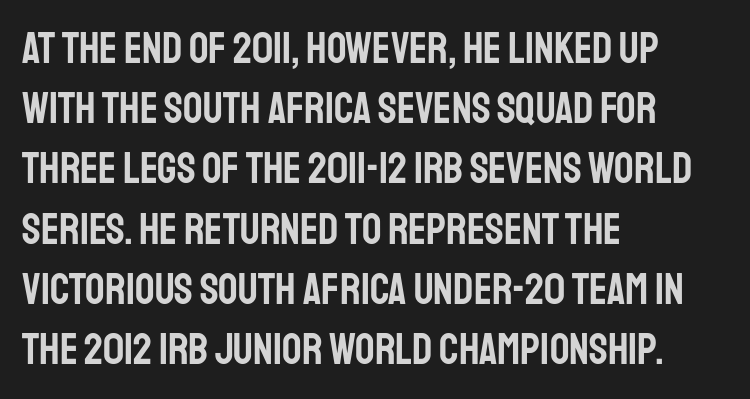
Q: Is the text italic (slanted)? A: No, it is upright.
Q: Is the typeface a serif or a sans-serif typeface? A: Sans-serif.
Q: Is the text underlined? A: No.
Q: How is the paragraph aligned? A: Left-aligned.
Q: Is the spacing between letters normal or unusually wide? A: Normal.
Q: Is the spacing between lines tight, normal or loose? A: Normal.
Q: Width (condensed, normal, or wide)? A: Condensed.
Q: Stroke contrast? A: Low.
Q: x-height? A: Large.
Q: Monospaced? A: No.
